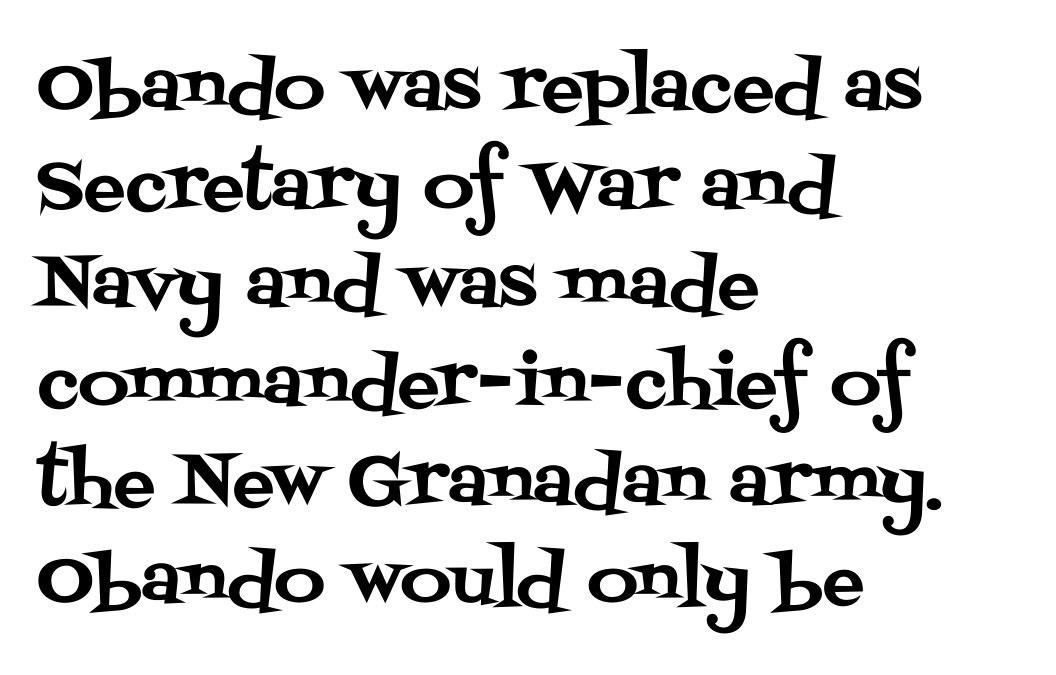
Looks like regular typesetting: each glyph gets only the width it needs. This is the regular roman posture of the typeface. Bare-footed words on every line. In CSS terms this would be text-align: left. The glyphs in this specimen are seriffed.
